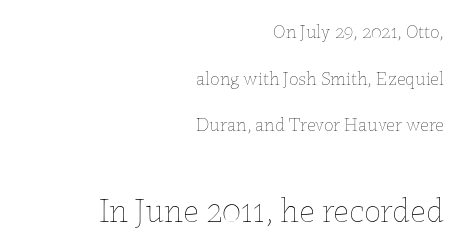
Q: Is the text bold? A: No.
Q: Is the text italic (slanted)? A: No, it is upright.
Q: Is the text underlined? A: No.
Q: How is the paragraph aligned? A: Right-aligned.
Q: Is the spacing between letters normal or unusually wide? A: Normal.
Q: Is the spacing between lines tight, normal or loose? A: Loose.
Q: Which block of text is set in a larger size, the first (top) or the second (bottom)? A: The second (bottom) one.
Q: Width (condensed, normal, or wide)? A: Normal.
Q: Stroke contrast? A: Low.
Q: x-height? A: Medium.
Q: Monospaced? A: No.
